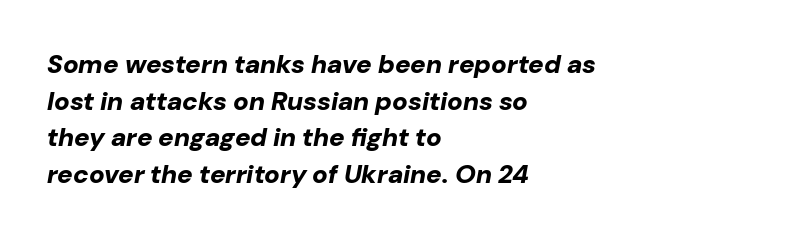
The image shows 26 px bold type, italic (leaning right); set left-aligned, normal line spacing (1.41x), normal letter spacing, not underlined.
